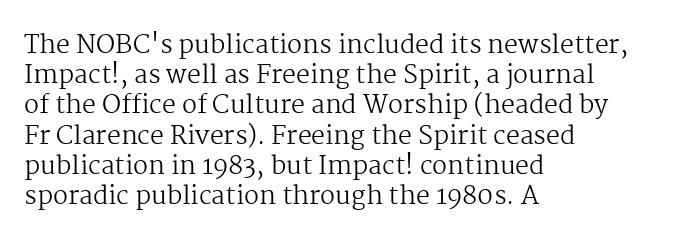
Q: Is the text bold? A: No.
Q: Is the text italic (slanted)? A: No, it is upright.
Q: Is the text underlined? A: No.
Q: How is the paragraph aligned? A: Left-aligned.
Q: Is the spacing between letters normal or unusually wide? A: Normal.
